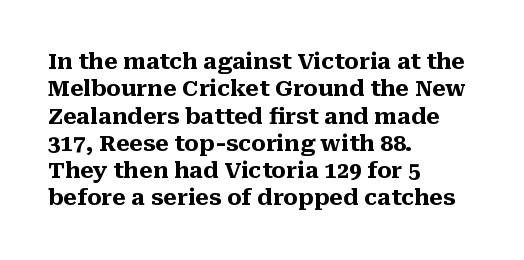
{"italic": "no", "bold": "yes", "underline": "no", "align": "left", "line_spacing_ratio": 1.24, "letter_spacing": "normal", "letter_spacing_em": 0.0, "glyph_px": 22}
